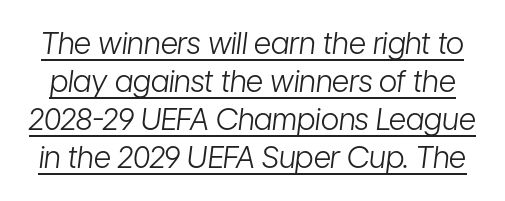
{"italic": "yes", "lean": "right", "slant_degrees": 7, "bold": "no", "weight": "light", "width": "condensed", "stroke_contrast": "low", "x_height": "medium", "monospaced": "no", "underline": "yes", "line_spacing": "normal", "line_spacing_ratio": 1.27, "letter_spacing": "normal", "letter_spacing_em": 0.0, "glyph_px": 30}
